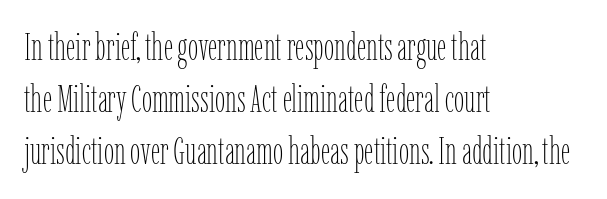
Each letter keeps its own natural width here, so spacing adapts to shape. Rendered with straight, roman letterforms. The gaps between neighbouring characters are ordinary and unremarkable. Summary of weight: not heavy and not bold. The space beneath each line is pristine and unruled.
